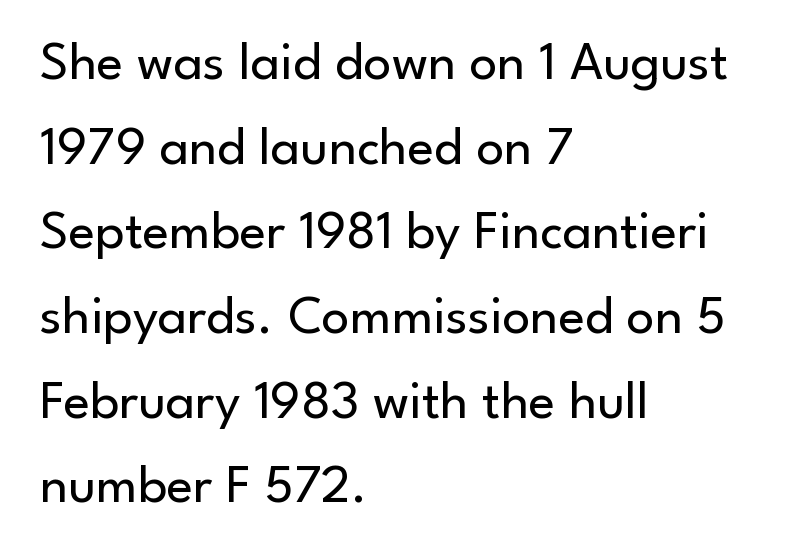
This block has exactly the height ordinary leading produces. The rendering uses natural spacing where letterforms have individual widths. Default kerning and tracking; the words read as compact shapes. Each letter's strokes conclude bluntly, with no projecting serifs. The weight would be labelled regular, book, light, or lighter still. The axis of the letterforms is exactly vertical.
